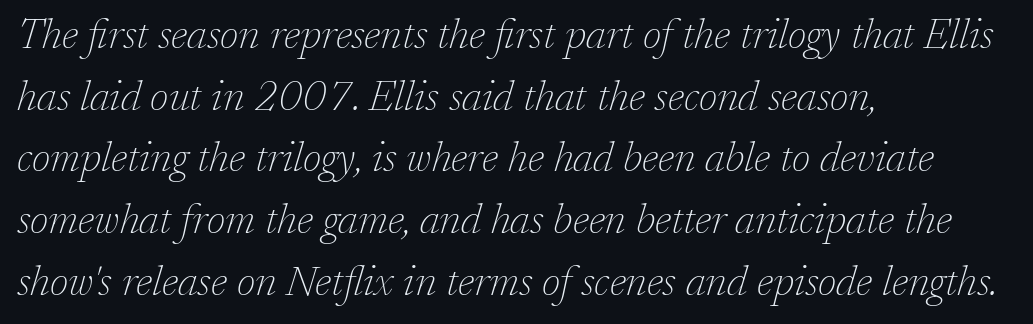
Q: Is the text bold? A: No.
Q: Is the text italic (slanted)? A: Yes, it leans right by about 17 degrees.
Q: Is the typeface a serif or a sans-serif typeface? A: Serif.
Q: Is the text underlined? A: No.
Q: How is the paragraph aligned? A: Left-aligned.
Q: Is the spacing between letters normal or unusually wide? A: Normal.
Q: Is the spacing between lines tight, normal or loose? A: Normal.
Q: Width (condensed, normal, or wide)? A: Normal.
Q: Stroke contrast? A: Low.
Q: x-height? A: Medium.
Q: Monospaced? A: No.
